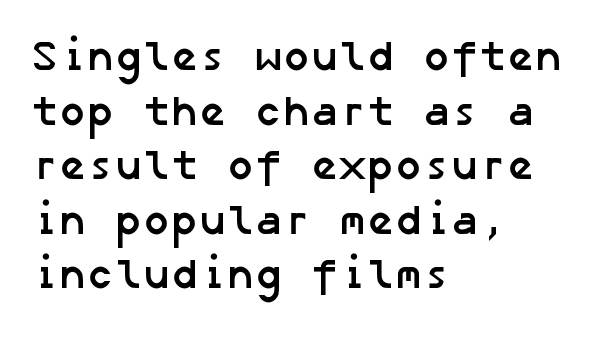
The image shows 42 px semibold sans-serif type; set left-aligned, normal line spacing (1.3x), normal letter spacing, not underlined; low stroke contrast and a medium x-height.
